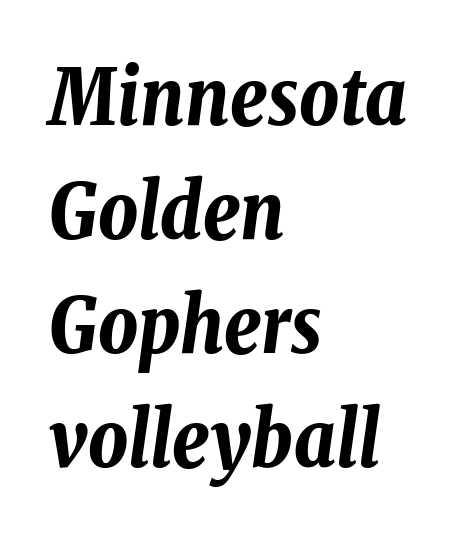
The image shows 77 px bold, condensed type, italic (leaning right); set left-aligned, normal line spacing (1.48x), normal letter spacing, not underlined; low stroke contrast and a medium x-height.
